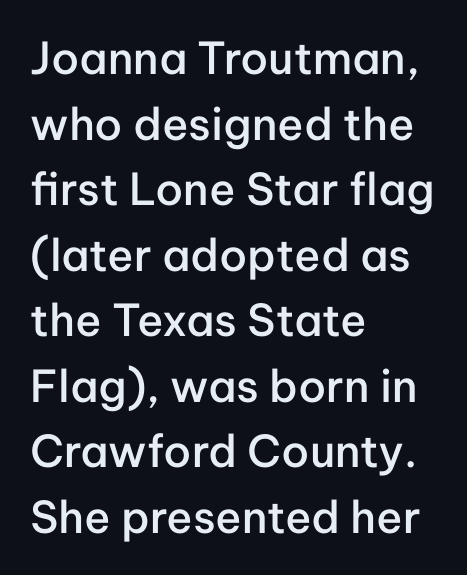
Q: Is the text bold? A: Semi-bold.
Q: Is the text italic (slanted)? A: No, it is upright.
Q: Is the typeface a serif or a sans-serif typeface? A: Sans-serif.
Q: Is the text underlined? A: No.
Q: How is the paragraph aligned? A: Left-aligned.
Q: Is the spacing between letters normal or unusually wide? A: Normal.
Q: Is the spacing between lines tight, normal or loose? A: Normal.
Q: Width (condensed, normal, or wide)? A: Normal.
Q: Stroke contrast? A: Low.
Q: x-height? A: Medium.
Q: Monospaced? A: No.
